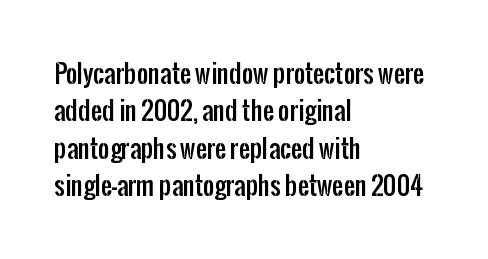
The rendering anchors every line to the left-hand side. The vertical gap from one line to the next is medium. The letterforms sit shoulder to shoulder at normal distance. Lines of text with bare space underneath. This is roman type, the default non-slanted kind.
